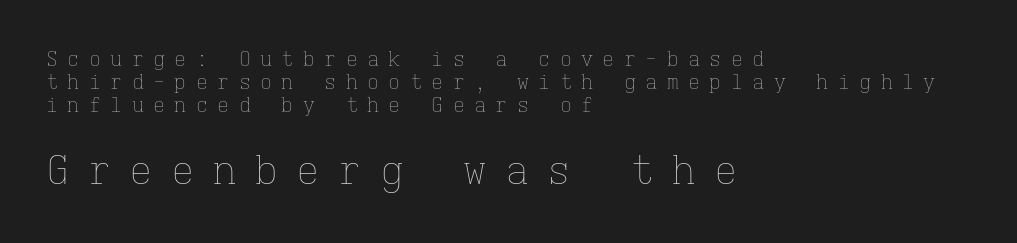
{"italic": "no", "bold": "no", "weight": "thin", "width": "normal", "stroke_contrast": "low", "x_height": "medium", "monospaced": "yes", "underline": "no", "align": "left", "line_spacing": "tight", "line_spacing_ratio": 1.15, "letter_spacing": "wide", "letter_spacing_em": 0.47, "larger_block": "second", "size_ratio": 1.95, "glyph_px": 39}
